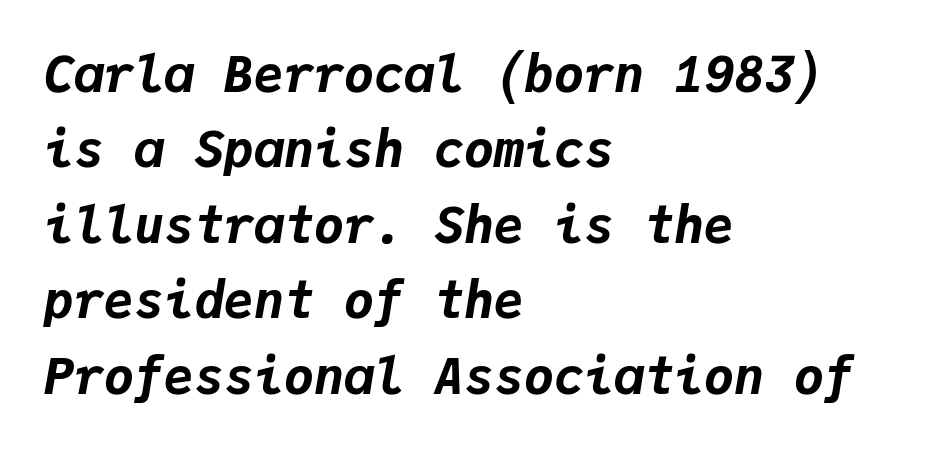
Q: Is the text bold? A: Yes.
Q: Is the text italic (slanted)? A: Yes, it leans right by about 9 degrees.
Q: Is the text underlined? A: No.
Q: How is the paragraph aligned? A: Left-aligned.
Q: Is the spacing between letters normal or unusually wide? A: Normal.
Q: Is the spacing between lines tight, normal or loose? A: Normal.
Q: Width (condensed, normal, or wide)? A: Normal.
Q: Stroke contrast? A: Low.
Q: x-height? A: Medium.
Q: Monospaced? A: Yes.
